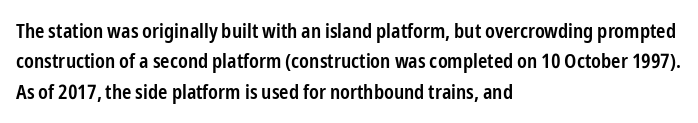
{"italic": "no", "bold": "semi", "underline": "no", "align": "left", "line_spacing": "normal", "line_spacing_ratio": 1.52, "letter_spacing": "normal", "letter_spacing_em": 0.0, "glyph_px": 20}
